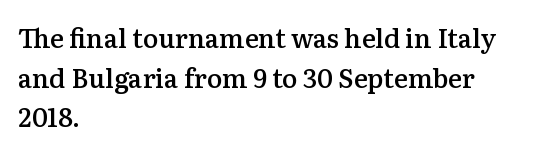
The image shows 26 px text type, upright; set left-aligned, normal line spacing (1.52x), normal letter spacing, not underlined.
